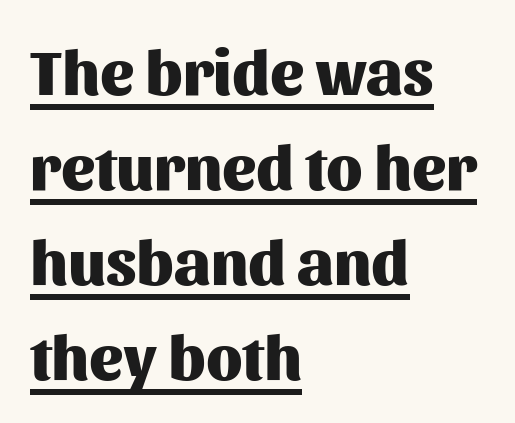
You can tell it's not italic because the verticals are truly vertical. The rendering uses natural spacing where letterforms have individual widths. Every letter is thick-stroked: bold, no question. Vertically, the passage feels balanced, rows spaced as you'd expect.
